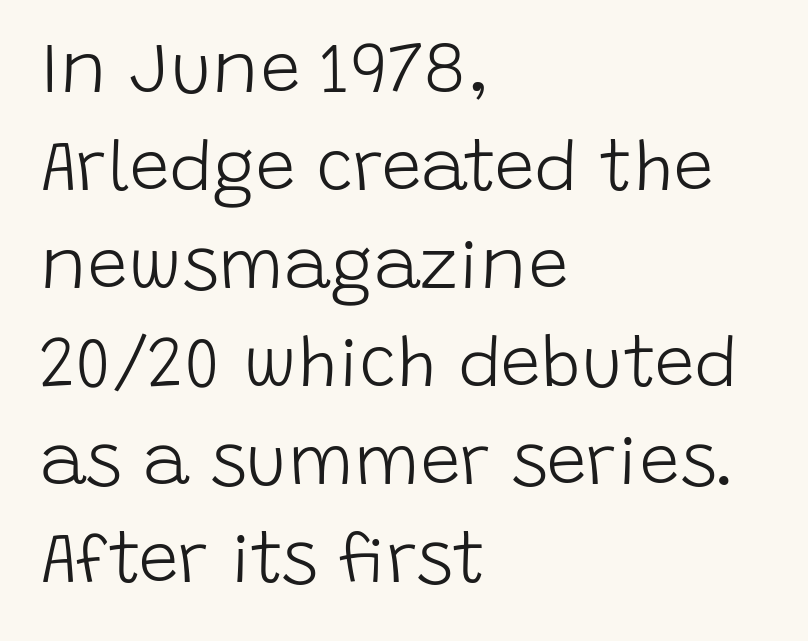
Here the glyphs are tracked normally, forming tight word shapes. Classification — sans serif. Caption: face not bold, strokes unweighted. Tall strokes in this sample are plumb rather than angled. The glyphs are unaccompanied by any horizontal stroke below them.
